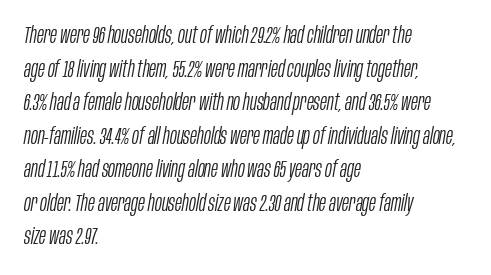
{"italic": "yes", "lean": "right", "slant_degrees": 10, "bold": "no", "underline": "no", "align": "left", "line_spacing": "normal", "line_spacing_ratio": 1.46, "letter_spacing": "normal", "letter_spacing_em": 0.0, "glyph_px": 23}
